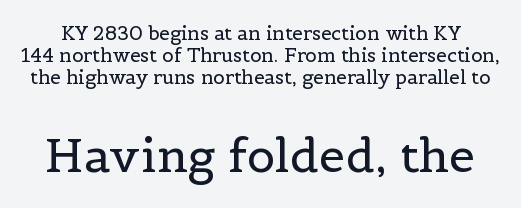
{"serif": "yes", "italic": "no", "bold": "no", "weight": "regular", "width": "normal", "x_height": "medium", "monospaced": "no", "underline": "no", "line_spacing_ratio": 1.17, "letter_spacing": "normal", "letter_spacing_em": 0.0, "larger_block": "second", "size_ratio": 2.47, "glyph_px": 47}
